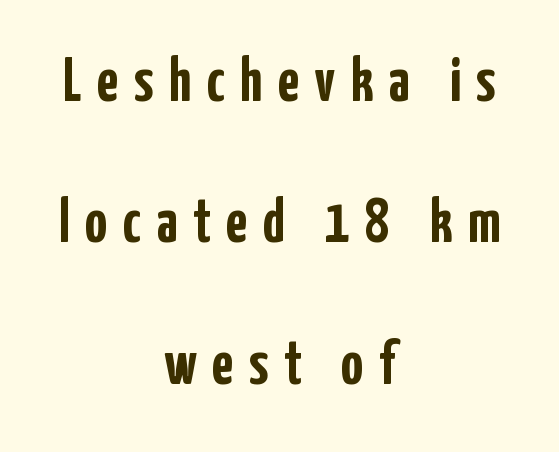
{"serif": "no", "italic": "no", "bold": "yes", "weight": "semibold", "width": "condensed", "stroke_contrast": "low", "x_height": "medium", "monospaced": "no", "underline": "no", "align": "center", "line_spacing": "loose", "line_spacing_ratio": 2.28, "letter_spacing": "wide", "letter_spacing_em": 0.25, "glyph_px": 62}
